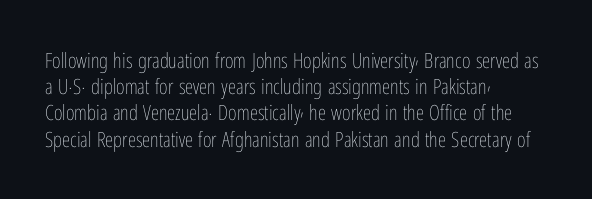
The image shows 21 px text type, upright; set left-aligned, normal line spacing (1.25x), normal letter spacing, not underlined.
